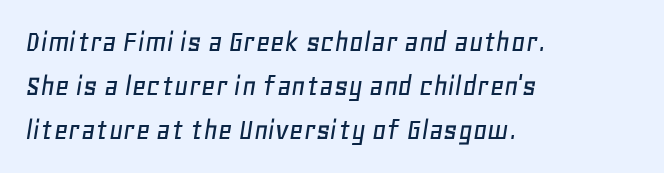
{"italic": "yes", "lean": "right", "slant_degrees": 11, "width": "normal", "stroke_contrast": "low", "x_height": "large", "monospaced": "no", "underline": "no", "align": "left", "line_spacing": "normal", "line_spacing_ratio": 1.42, "letter_spacing": "normal", "letter_spacing_em": 0.0, "glyph_px": 31}
